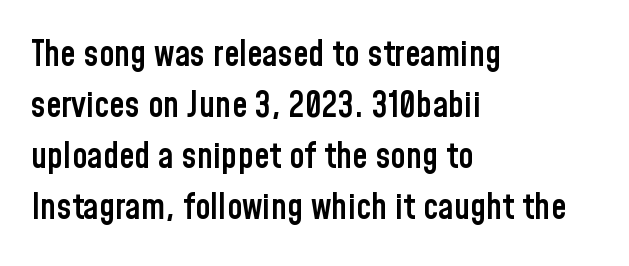
The image shows 35 px semibold, condensed sans-serif type, upright; set left-aligned, normal line spacing (1.46x), normal letter spacing, not underlined; low stroke contrast and a medium x-height.
